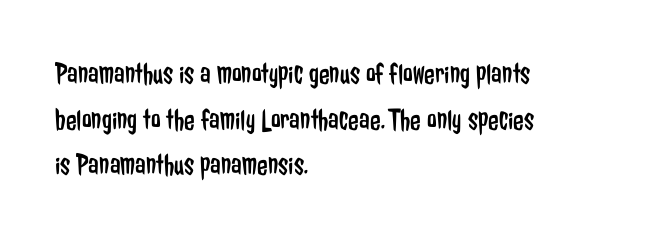
Look at the tracking — it's just the regular setting, nothing added. Honestly, the row spacing looks completely unremarkable. Ink coverage per letter is moderate at most. A typesetter would mark this as roman, not italic. Leftover space on each line is placed entirely after the last word.
